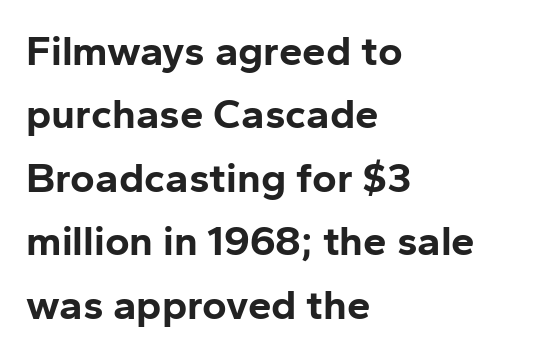
{"serif": "no", "italic": "no", "bold": "yes", "weight": "bold", "width": "normal", "stroke_contrast": "low", "x_height": "medium", "monospaced": "no", "underline": "no", "align": "left", "line_spacing": "normal", "line_spacing_ratio": 1.51, "letter_spacing": "normal", "letter_spacing_em": 0.0, "glyph_px": 42}
